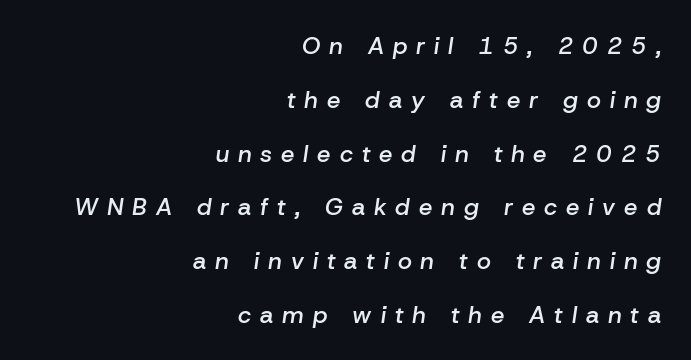
{"italic": "yes", "lean": "right", "slant_degrees": 8, "bold": "semi", "underline": "no", "align": "right", "line_spacing": "loose", "line_spacing_ratio": 2.24, "letter_spacing": "wide", "letter_spacing_em": 0.37, "glyph_px": 24}
